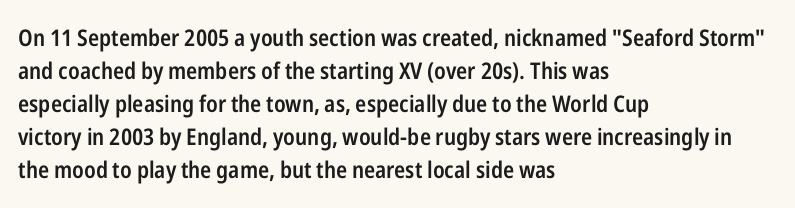
Q: Is the text bold? A: Semi-bold.
Q: Is the text italic (slanted)? A: No, it is upright.
Q: Is the text underlined? A: No.
Q: How is the paragraph aligned? A: Left-aligned.
Q: Is the spacing between letters normal or unusually wide? A: Normal.
Q: Is the spacing between lines tight, normal or loose? A: Normal.
